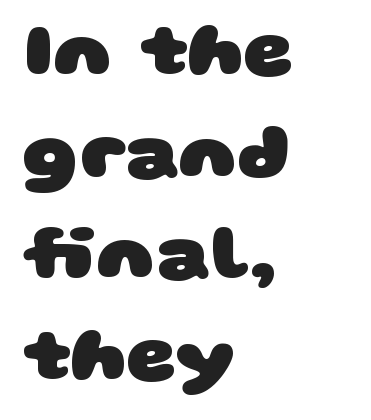
The image shows 77 px heavy, wide sans-serif type; set left-aligned, normal line spacing (1.32x), normal letter spacing, not underlined; low stroke contrast and a large x-height.
